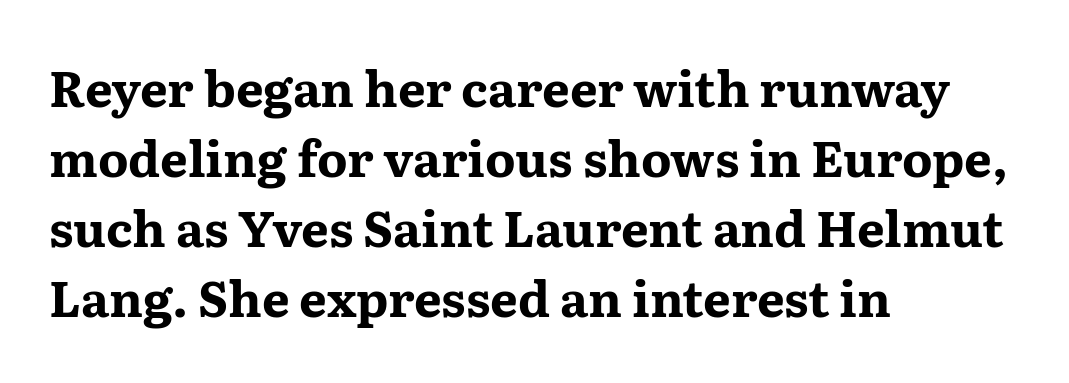
The image shows 49 px bold, wide serif type, upright; set left-aligned, normal line spacing (1.43x), normal letter spacing, not underlined; medium stroke contrast and a medium x-height.
